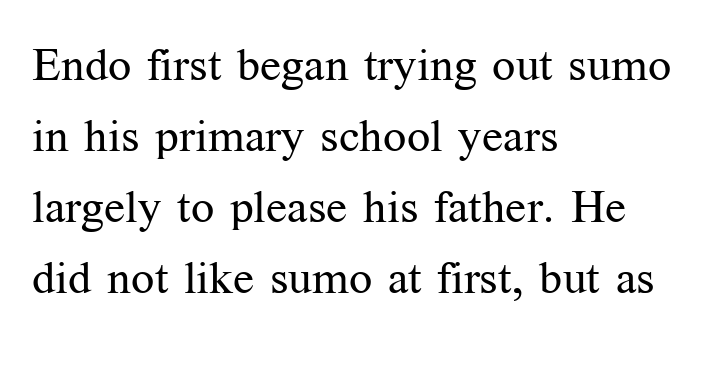
A clean baseline with only descenders dipping below it. Each letter keeps its own natural width here, so spacing adapts to shape. Ink coverage per letter is moderate at most. A student would call this left alignment; a typographer would say flush left, rag right. Old-style or modern, the face here clearly has serifs.
